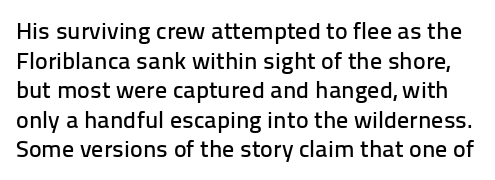
Q: Is the text italic (slanted)? A: No, it is upright.
Q: Is the text underlined? A: No.
Q: Is the spacing between letters normal or unusually wide? A: Normal.
